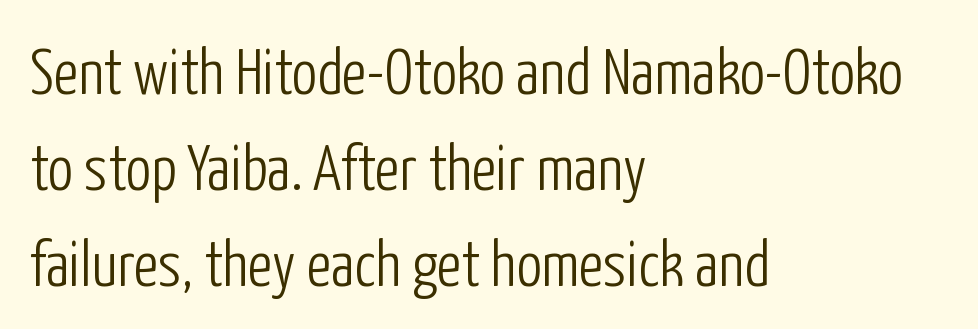
Q: Is the text bold? A: No.
Q: Is the text italic (slanted)? A: No, it is upright.
Q: Is the typeface a serif or a sans-serif typeface? A: Sans-serif.
Q: Is the text underlined? A: No.
Q: How is the paragraph aligned? A: Left-aligned.
Q: Is the spacing between letters normal or unusually wide? A: Normal.
Q: Is the spacing between lines tight, normal or loose? A: Normal.
Q: Width (condensed, normal, or wide)? A: Condensed.
Q: Stroke contrast? A: Low.
Q: x-height? A: Medium.
Q: Monospaced? A: No.
